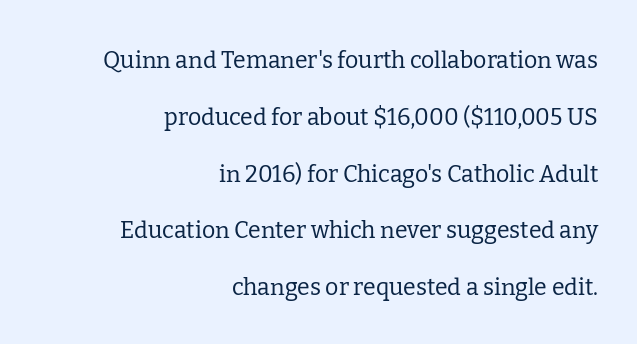
The image shows 23 px text type, upright; set right-aligned, loose line spacing (2.47x), normal letter spacing, not underlined.
